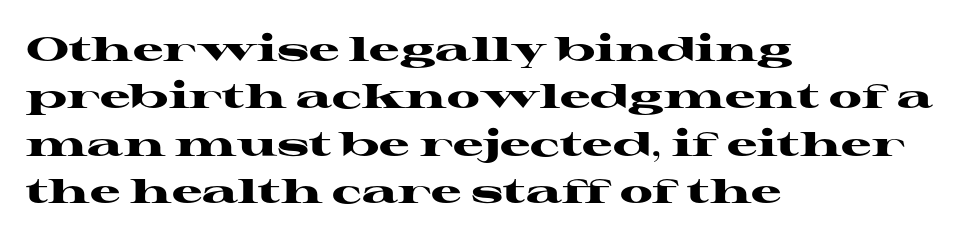
Q: Is the text bold? A: Yes.
Q: Is the text italic (slanted)? A: No, it is upright.
Q: Is the typeface a serif or a sans-serif typeface? A: Serif.
Q: Is the text underlined? A: No.
Q: How is the paragraph aligned? A: Left-aligned.
Q: Is the spacing between letters normal or unusually wide? A: Normal.
Q: Is the spacing between lines tight, normal or loose? A: Normal.
Q: Width (condensed, normal, or wide)? A: Wide.
Q: Stroke contrast? A: High.
Q: x-height? A: Medium.
Q: Monospaced? A: No.
